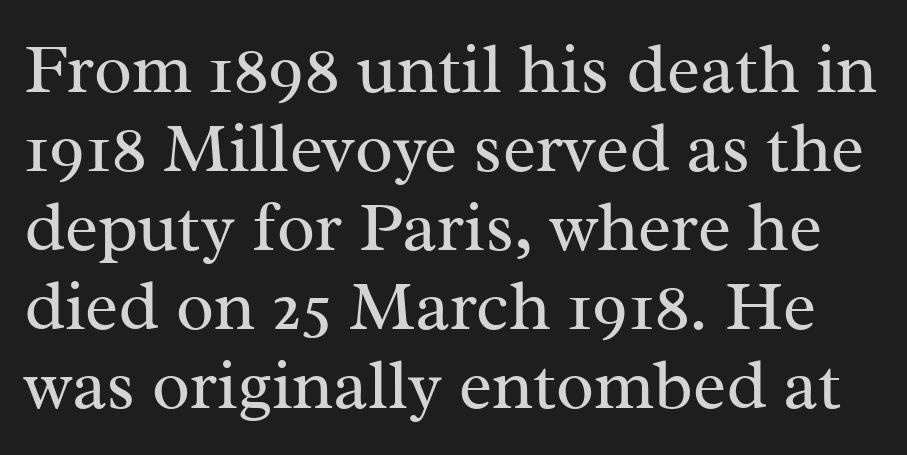
Q: Is the text bold? A: No.
Q: Is the text italic (slanted)? A: No, it is upright.
Q: Is the typeface a serif or a sans-serif typeface? A: Serif.
Q: Is the text underlined? A: No.
Q: Is the spacing between letters normal or unusually wide? A: Normal.
Q: Is the spacing between lines tight, normal or loose? A: Tight.
Q: Width (condensed, normal, or wide)? A: Normal.
Q: Stroke contrast? A: Medium.
Q: x-height? A: Medium.
Q: Monospaced? A: No.
